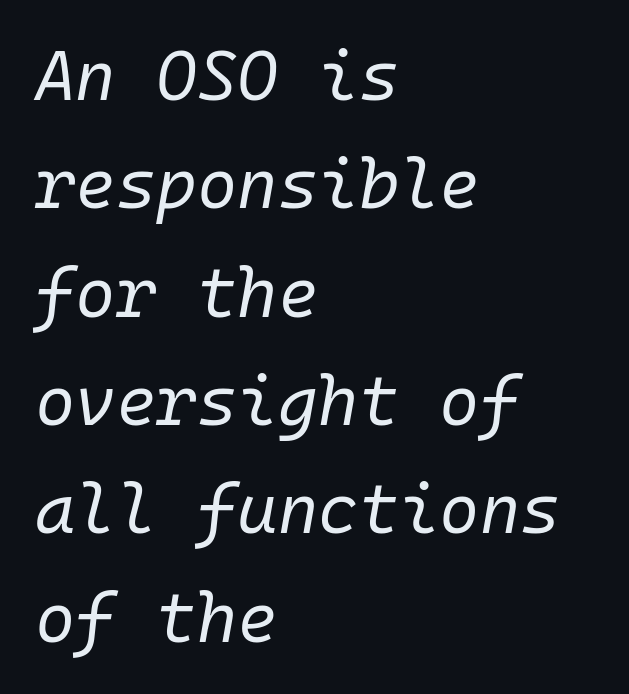
The glyphs look as if they've been sheared to an angle. Honestly, the row spacing looks completely unremarkable. A typesetter would call this monospace, since all characters share one set width. Counters stay open thanks to moderate or lighter strokes.
